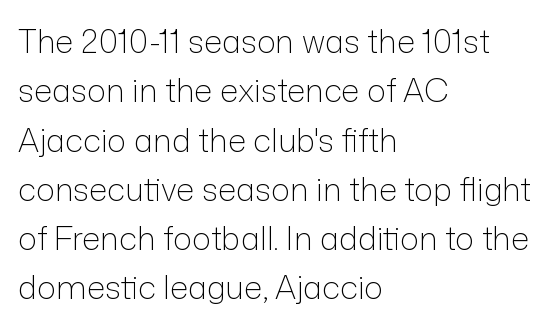
The image shows 32 px light sans-serif type, upright; set left-aligned, normal line spacing (1.54x), normal letter spacing, not underlined; low stroke contrast and a medium x-height.
